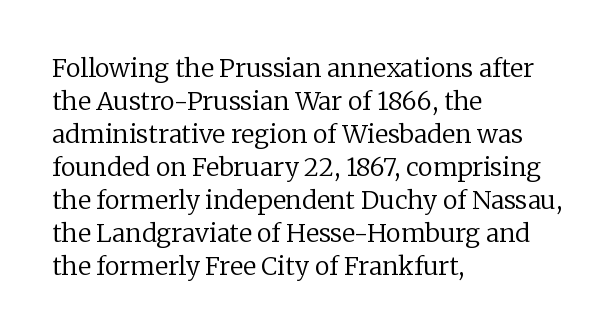
The setting favours the left margin, as ordinary paragraphs usually do. The letters stand upright; this is a roman face. Does the leading feel generous? No, just average. The passage shown has conventional tracking throughout. Each stroke keeps to a modest, everyday thickness or less.
